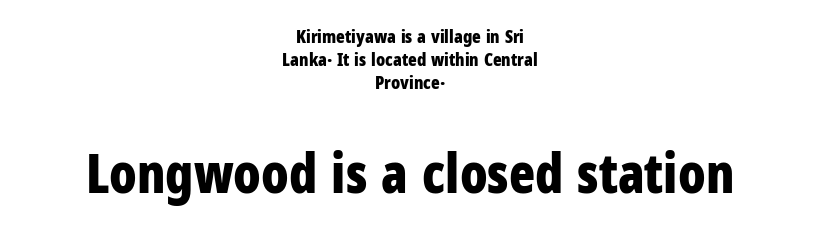
Q: Is the text bold? A: Yes.
Q: Is the text italic (slanted)? A: No, it is upright.
Q: Is the typeface a serif or a sans-serif typeface? A: Sans-serif.
Q: Is the text underlined? A: No.
Q: How is the paragraph aligned? A: Centered.
Q: Is the spacing between letters normal or unusually wide? A: Normal.
Q: Is the spacing between lines tight, normal or loose? A: Normal.
Q: Which block of text is set in a larger size, the first (top) or the second (bottom)? A: The second (bottom) one.
Q: Width (condensed, normal, or wide)? A: Condensed.
Q: Stroke contrast? A: Low.
Q: x-height? A: Medium.
Q: Monospaced? A: No.
